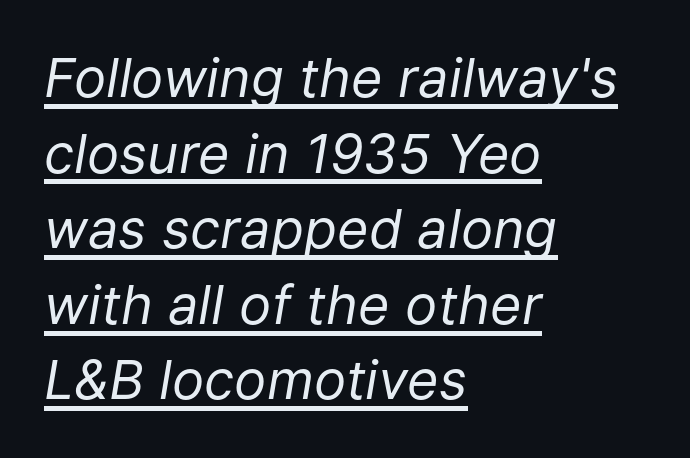
The image shows 54 px regular-weight type, italic (leaning right); set left-aligned, normal line spacing (1.4x), normal letter spacing, underlined; low stroke contrast and a medium x-height.
